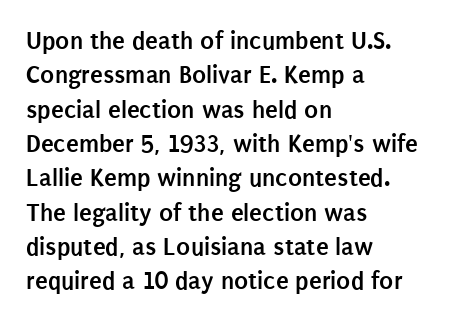
The image shows 26 px bold type, upright; set left-aligned, normal line spacing (1.32x), normal letter spacing, not underlined.
